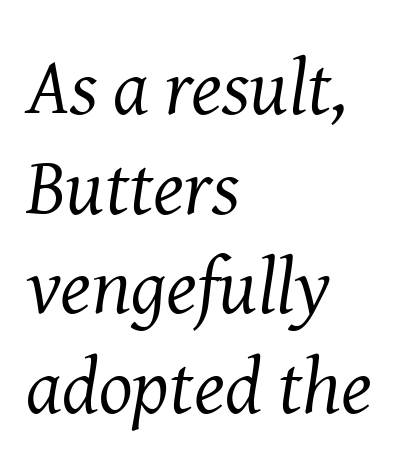
Q: Is the text bold? A: No.
Q: Is the text italic (slanted)? A: Yes, it leans right by about 8 degrees.
Q: Is the typeface a serif or a sans-serif typeface? A: Serif.
Q: Is the text underlined? A: No.
Q: How is the paragraph aligned? A: Left-aligned.
Q: Is the spacing between letters normal or unusually wide? A: Normal.
Q: Is the spacing between lines tight, normal or loose? A: Normal.
Q: Width (condensed, normal, or wide)? A: Normal.
Q: Stroke contrast? A: Medium.
Q: x-height? A: Medium.
Q: Monospaced? A: No.
